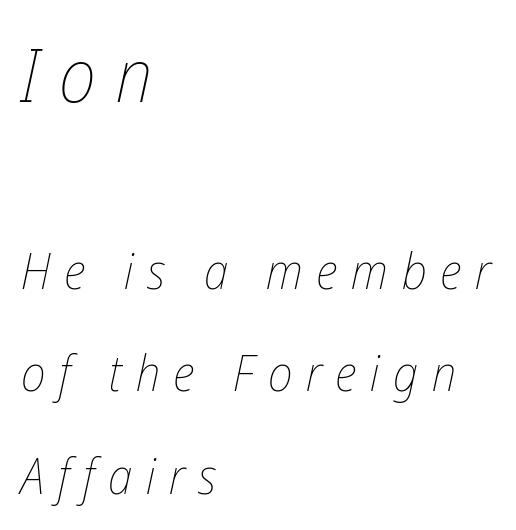
The image shows 75 px thin, condensed type, italic (leaning right); set left-aligned, loose line spacing (2.05x), unusually wide letter spacing (+0.27 em), not underlined; the first (top) block is 1.5x larger; low stroke contrast and a medium x-height.
